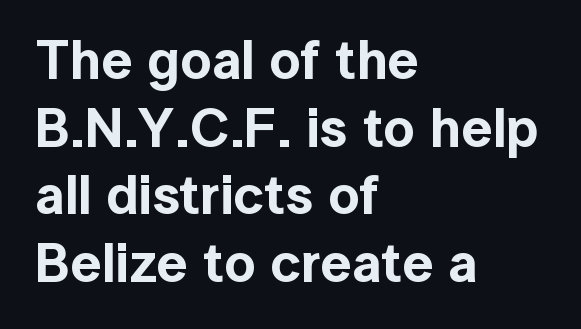
The image shows 55 px sans-serif type, upright; set left-aligned, line spacing 1.23x, normal letter spacing, not underlined; a medium x-height.
